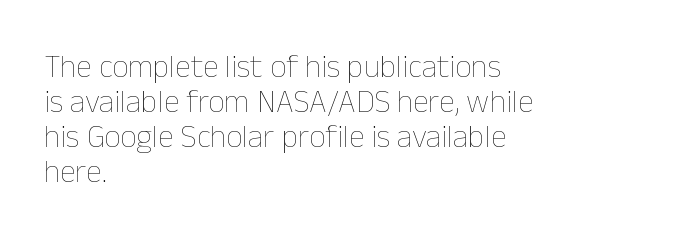
Every stem runs plumb, perpendicular to the baseline. Varying glyph widths throughout — classic text-font behaviour. Clear beneath every line of the passage. Standard letterfit; no display-style spreading of the glyphs. Think standard paragraph weight, or any step lighter than that. Compared with a centered layout, this one pins lines to the left instead.
